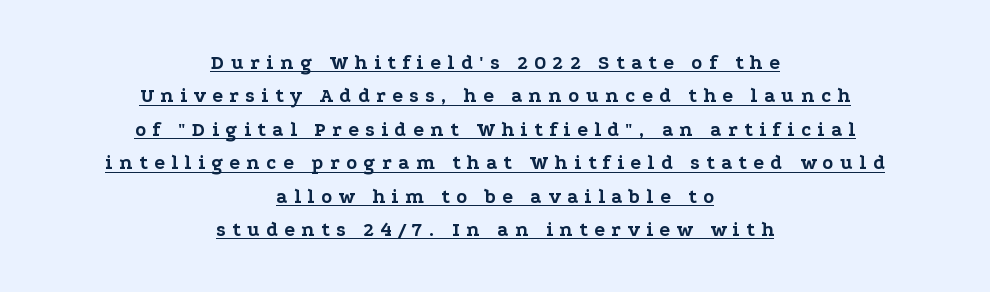
The specimen reads as upright at a glance. Strong, thick strokes mark this as bold type. The line texture is sparse and dotted thanks to wide tracking. Neither beginnings nor endings align; midpoints do. If you measured baseline to baseline, you'd find a middling distance.
